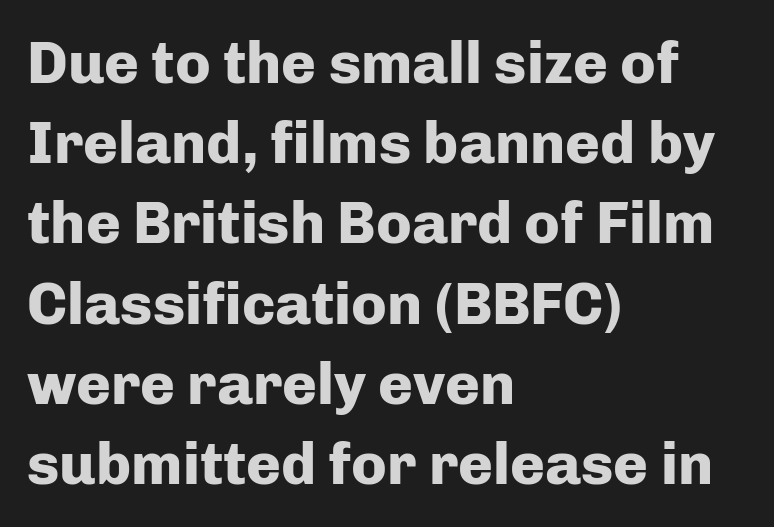
Q: Is the text bold? A: Yes.
Q: Is the text italic (slanted)? A: No, it is upright.
Q: Is the typeface a serif or a sans-serif typeface? A: Sans-serif.
Q: Is the text underlined? A: No.
Q: How is the paragraph aligned? A: Left-aligned.
Q: Is the spacing between letters normal or unusually wide? A: Normal.
Q: Is the spacing between lines tight, normal or loose? A: Normal.
Q: Width (condensed, normal, or wide)? A: Normal.
Q: Stroke contrast? A: Low.
Q: x-height? A: Medium.
Q: Monospaced? A: No.
